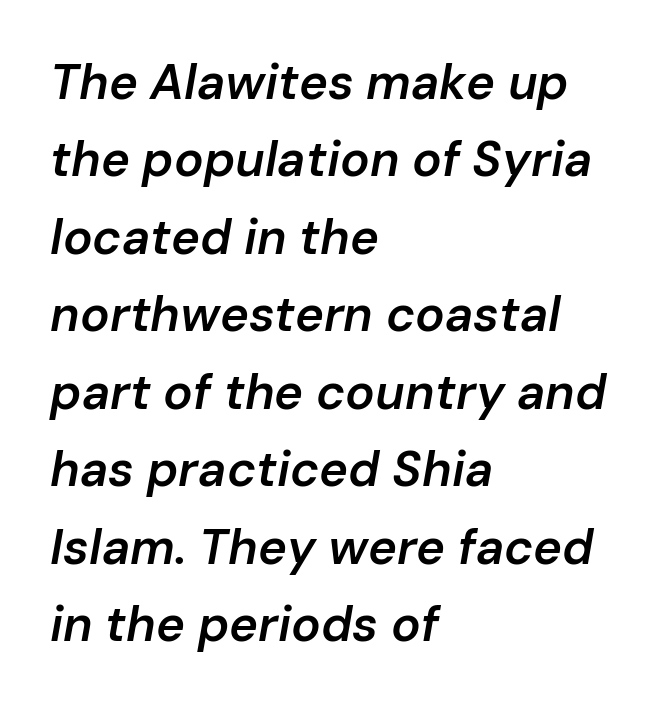
Q: Is the text bold? A: Semi-bold.
Q: Is the text italic (slanted)? A: Yes, it leans right by about 10 degrees.
Q: Is the text underlined? A: No.
Q: How is the paragraph aligned? A: Left-aligned.
Q: Is the spacing between letters normal or unusually wide? A: Normal.
Q: Is the spacing between lines tight, normal or loose? A: Normal.
Q: Width (condensed, normal, or wide)? A: Normal.
Q: Stroke contrast? A: Low.
Q: x-height? A: Medium.
Q: Monospaced? A: No.
